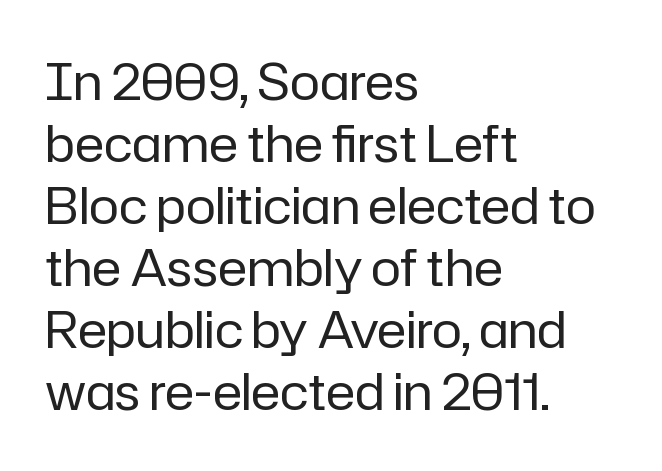
Regarding serifs, this sample does without them. Glance below the letters and you will spot only blank space. This rendering leaves character spacing at its baseline value. Italic? Not at all — the glyphs are vertical. Stems and bowls with no extra thickness — not bold.
